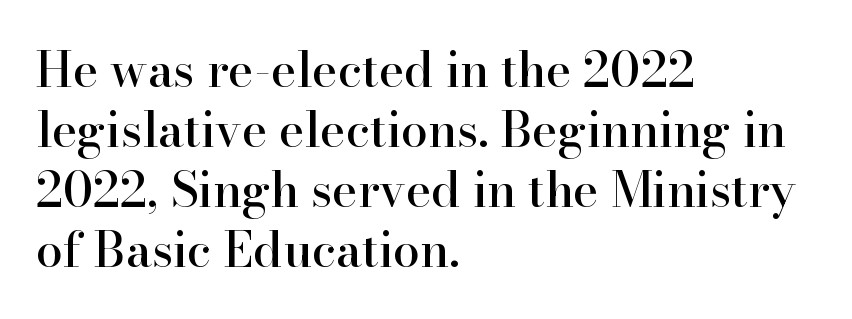
{"serif": "yes", "italic": "no", "width": "normal", "stroke_contrast": "high", "x_height": "small", "monospaced": "no", "underline": "no", "align": "left", "line_spacing": "normal", "line_spacing_ratio": 1.25, "letter_spacing": "normal", "letter_spacing_em": 0.0, "glyph_px": 48}
